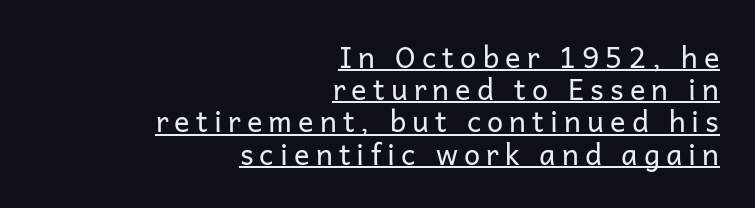
Each line ends at the same right margin while the left side varies. Observe the wide spacing: letters keep a clear distance from each other. Underlining? Definitely there. Each letter's strokes conclude bluntly, with no projecting serifs. Line spacing here is tight.
